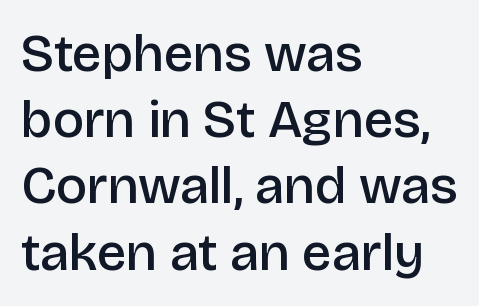
A bare baseline throughout the passage. Compared with an ordinary text face, these strokes are moderately heavier — a semibold. Each letter's strokes conclude bluntly, with no projecting serifs. Upright lettering throughout. Note the varied advance widths — an 'i' is clearly narrower than an 'm'.
